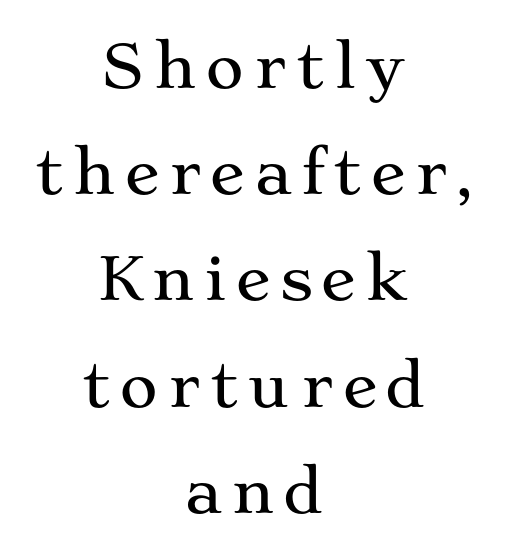
The image shows 59 px wide serif type, upright; set centered, line spacing 1.8x, not underlined; medium stroke contrast and a medium x-height.
